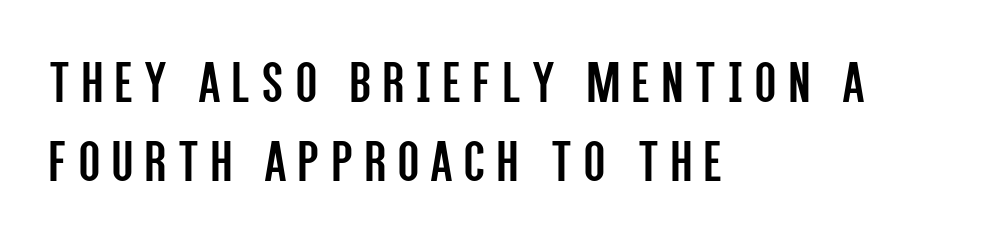
Q: Is the text bold? A: No.
Q: Is the text italic (slanted)? A: No, it is upright.
Q: Is the typeface a serif or a sans-serif typeface? A: Sans-serif.
Q: Is the text underlined? A: No.
Q: How is the paragraph aligned? A: Left-aligned.
Q: Is the spacing between letters normal or unusually wide? A: Unusually wide.
Q: Is the spacing between lines tight, normal or loose? A: Normal.
Q: Width (condensed, normal, or wide)? A: Condensed.
Q: Stroke contrast? A: Low.
Q: x-height? A: Large.
Q: Monospaced? A: No.
